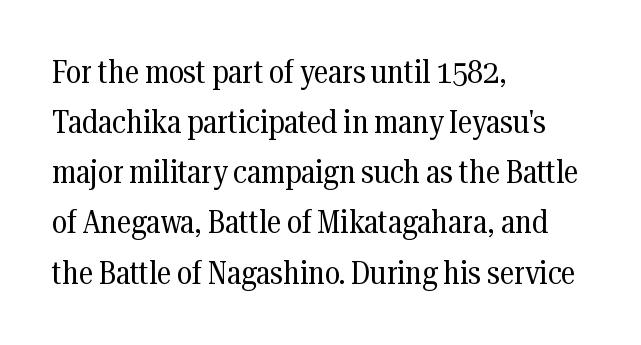
{"serif": "yes", "italic": "no", "bold": "no", "weight": "regular", "width": "condensed", "stroke_contrast": "medium", "x_height": "medium", "monospaced": "no", "underline": "no", "align": "left", "line_spacing": "normal", "line_spacing_ratio": 1.52, "letter_spacing": "normal", "letter_spacing_em": 0.0, "glyph_px": 33}
